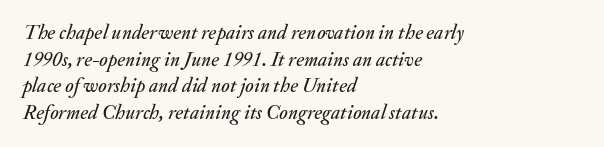
Q: Is the text italic (slanted)? A: Yes, it leans right by about 20 degrees.
Q: Is the text underlined? A: No.
Q: How is the paragraph aligned? A: Left-aligned.
Q: Is the spacing between letters normal or unusually wide? A: Normal.
Q: Is the spacing between lines tight, normal or loose? A: Normal.
